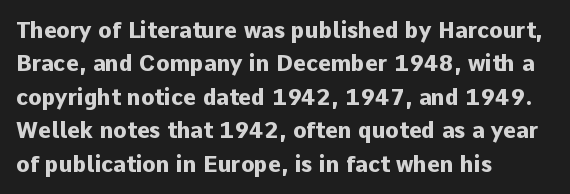
The strip under each line holds only bare page. Between one letter and the next there's only the usual sliver of space. Is there any slant? The stems are plumb. Plenty of ink on the page — the face is bold. Leading matches the norm, producing a regular column.
